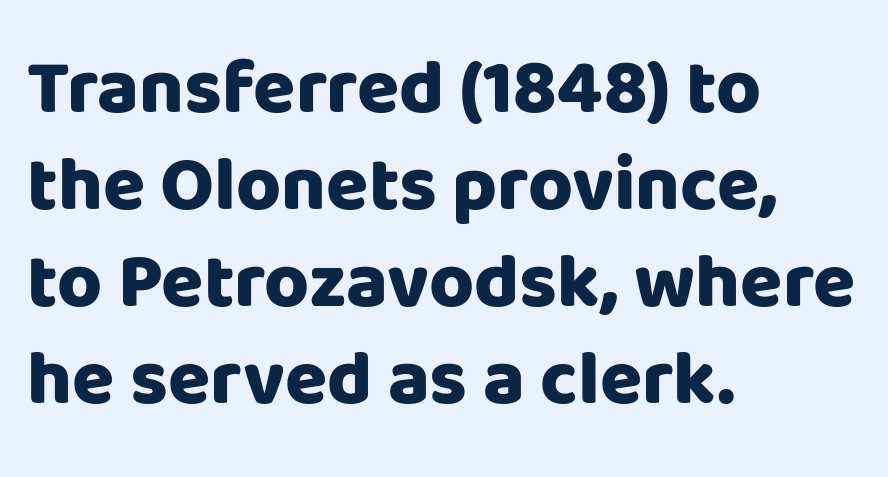
These lines are composed in type without serifs. Quick note: interline space is typical. The rendering keeps characters at their native spacing. Summary of weight: heavy, a full bold.
